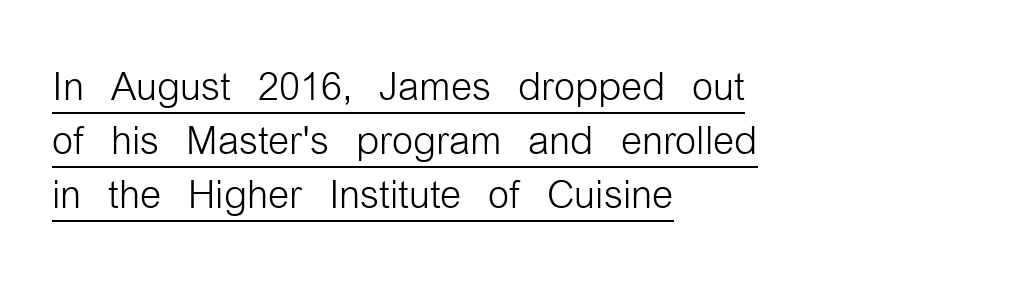
The image shows 54 px light, condensed sans-serif type, upright; set left-aligned, tight line spacing (1.0x), normal letter spacing, underlined; low stroke contrast and a medium x-height.
